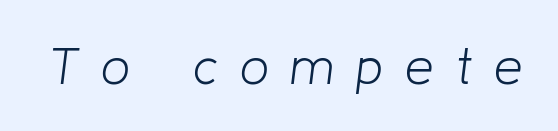
{"italic": "yes", "lean": "right", "slant_degrees": 8, "bold": "no", "weight": "light", "width": "normal", "stroke_contrast": "low", "x_height": "medium", "monospaced": "no", "underline": "no", "letter_spacing": "wide", "letter_spacing_em": 0.43, "glyph_px": 51}
